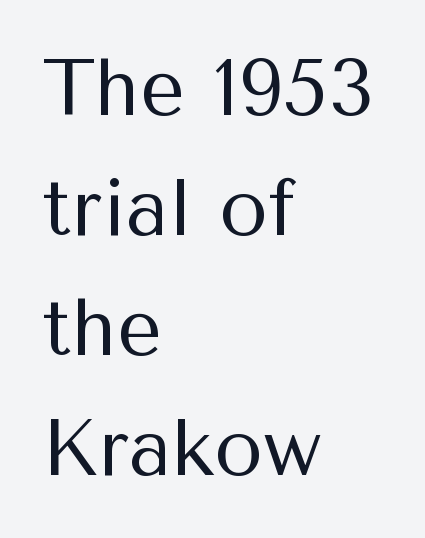
The image shows 79 px regular-weight sans-serif type, upright; set left-aligned, normal line spacing (1.52x), normal letter spacing, not underlined; medium stroke contrast and a medium x-height.
